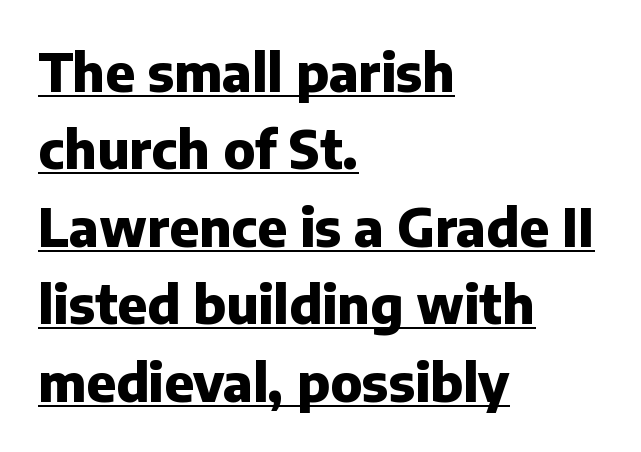
{"serif": "no", "italic": "no", "bold": "yes", "weight": "heavy", "width": "normal", "stroke_contrast": "low", "x_height": "medium", "monospaced": "no", "underline": "yes", "align": "left", "line_spacing": "normal", "line_spacing_ratio": 1.49, "letter_spacing": "normal", "letter_spacing_em": 0.0, "glyph_px": 52}
